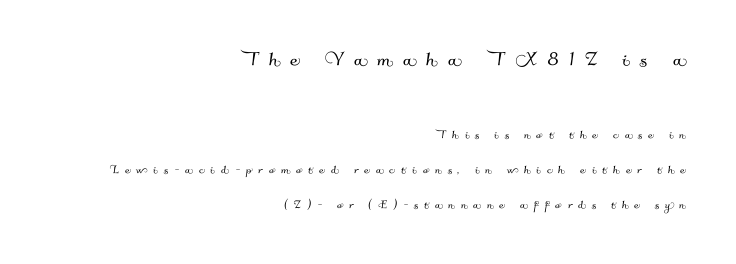
The gap between lines stays unmarked. Horizontal alignment here is rightward, an uncommon choice for prose. Glyph-to-glyph distance is far greater than everyday printed text. Leading is clearly above the norm, producing a sparse column. The emphasis by scale lands on block number one, above.
